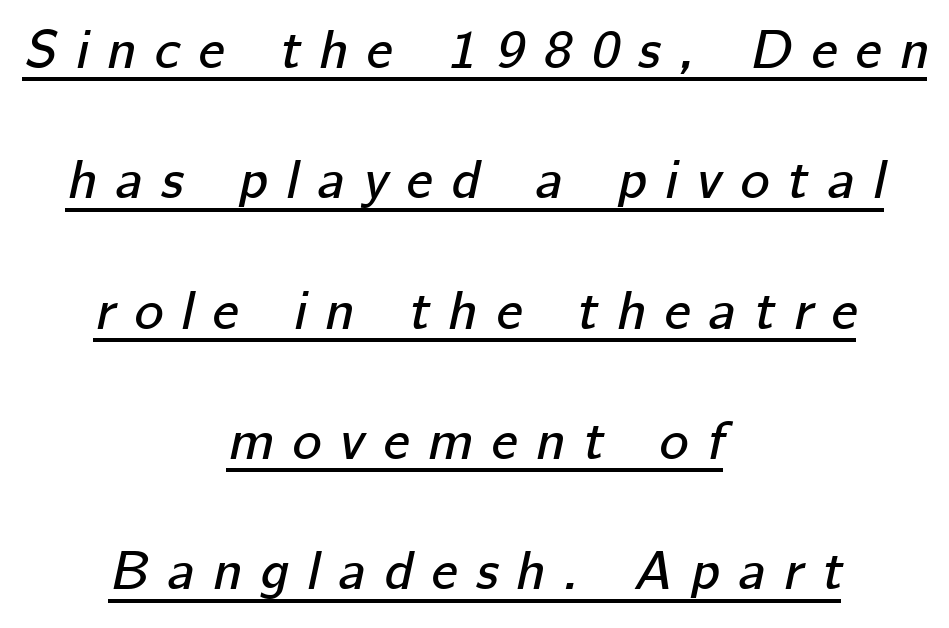
Q: Is the text italic (slanted)? A: Yes, it leans right by about 12 degrees.
Q: Is the text underlined? A: Yes.
Q: How is the paragraph aligned? A: Centered.
Q: Is the spacing between letters normal or unusually wide? A: Unusually wide.
Q: Is the spacing between lines tight, normal or loose? A: Loose.
Q: Width (condensed, normal, or wide)? A: Normal.
Q: Stroke contrast? A: Low.
Q: x-height? A: Medium.
Q: Monospaced? A: No.
